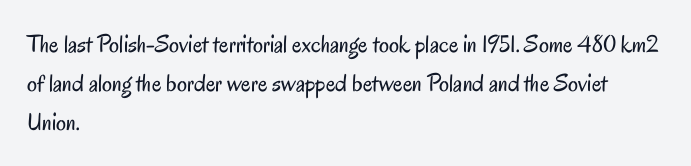
The image shows 25 px text type, upright; set left-aligned, normal line spacing (1.56x), normal letter spacing, not underlined.
